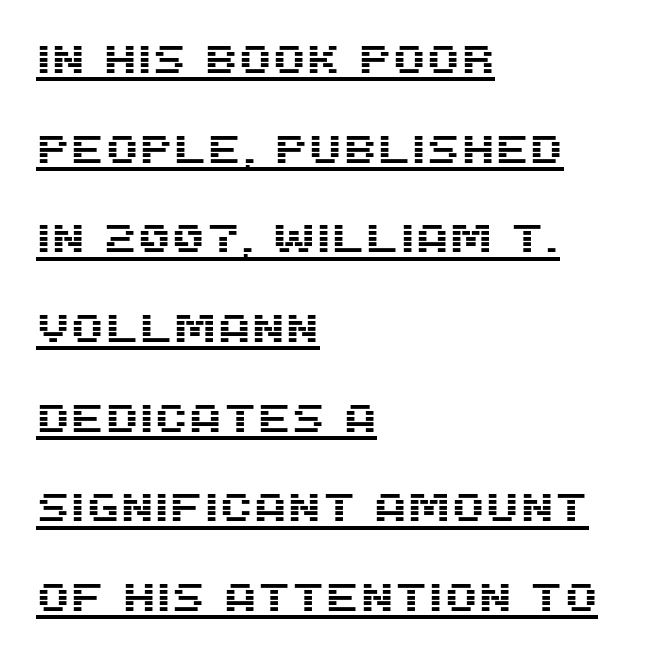
{"serif": "no", "italic": "no", "width": "normal", "stroke_contrast": "medium", "x_height": "large", "monospaced": "no", "underline": "yes", "align": "left", "line_spacing": "loose", "line_spacing_ratio": 2.3, "letter_spacing": "normal", "letter_spacing_em": 0.0, "glyph_px": 39}
